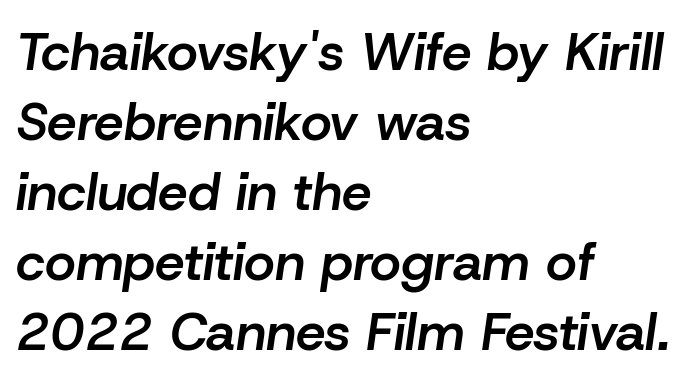
Q: Is the text bold? A: Semi-bold.
Q: Is the text italic (slanted)? A: Yes, it leans right by about 8 degrees.
Q: Is the text underlined? A: No.
Q: How is the paragraph aligned? A: Left-aligned.
Q: Is the spacing between letters normal or unusually wide? A: Normal.
Q: Is the spacing between lines tight, normal or loose? A: Normal.
Q: Width (condensed, normal, or wide)? A: Normal.
Q: Stroke contrast? A: Low.
Q: x-height? A: Medium.
Q: Monospaced? A: No.
